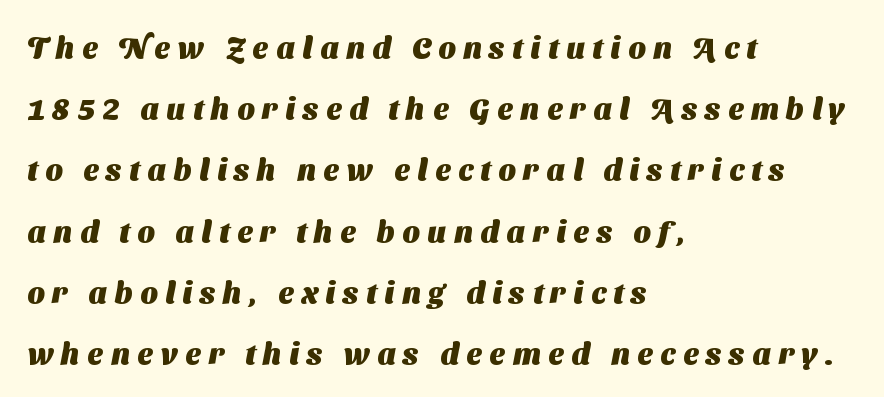
The lines in this sample share a left origin and differ only in where they stop. The baseline area is clear. Do the characters align in a grid? No, the font is proportional. Caption: expanded tracking, letters set apart. What weight is shown? A full bold with thick strokes.
